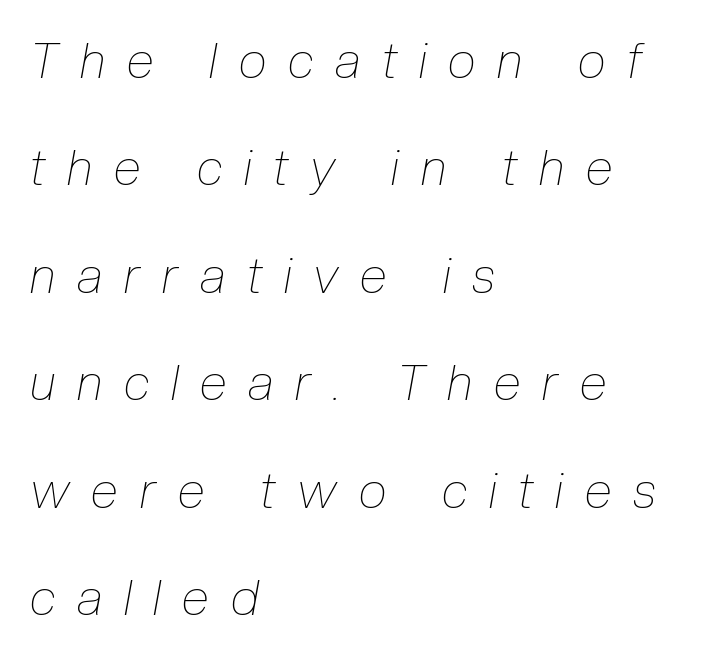
Q: Is the text bold? A: No.
Q: Is the text italic (slanted)? A: Yes, it leans right by about 10 degrees.
Q: Is the text underlined? A: No.
Q: How is the paragraph aligned? A: Left-aligned.
Q: Is the spacing between letters normal or unusually wide? A: Unusually wide.
Q: Is the spacing between lines tight, normal or loose? A: Loose.
Q: Width (condensed, normal, or wide)? A: Condensed.
Q: Stroke contrast? A: Low.
Q: x-height? A: Medium.
Q: Monospaced? A: No.
